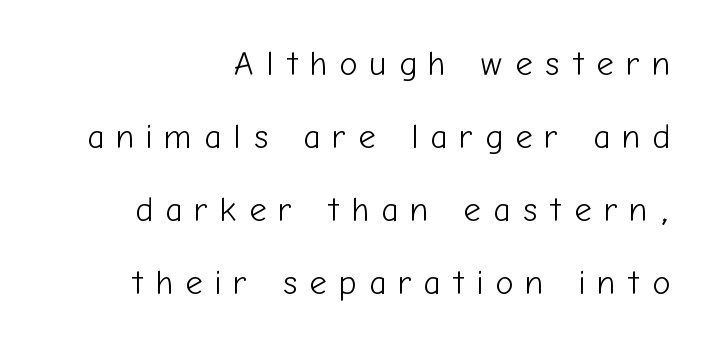
{"serif": "no", "italic": "no", "bold": "no", "weight": "light", "width": "normal", "stroke_contrast": "low", "x_height": "medium", "monospaced": "no", "underline": "no", "align": "right", "line_spacing": "loose", "line_spacing_ratio": 2.15, "letter_spacing": "wide", "letter_spacing_em": 0.35, "glyph_px": 34}
